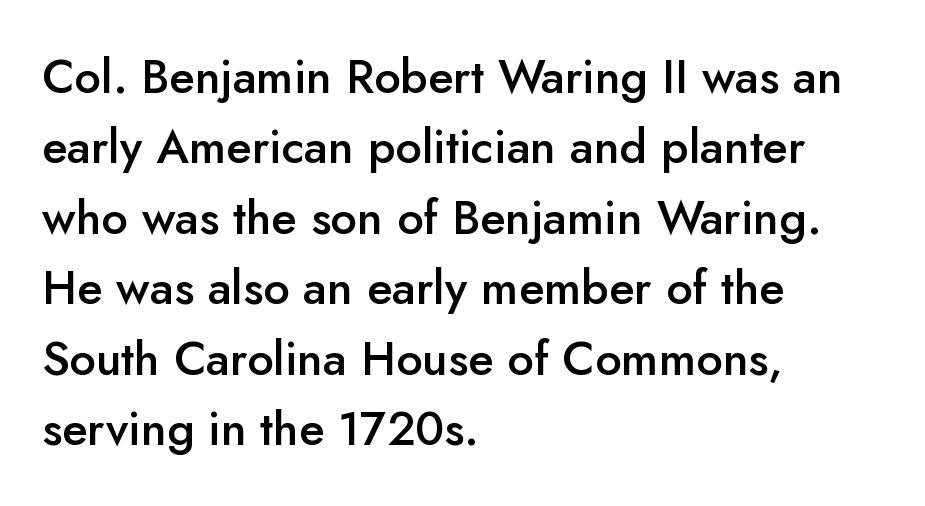
{"serif": "no", "italic": "no", "bold": "semi", "weight": "semibold", "width": "normal", "stroke_contrast": "low", "x_height": "small", "monospaced": "no", "underline": "no", "align": "left", "line_spacing": "normal", "line_spacing_ratio": 1.5, "letter_spacing": "normal", "letter_spacing_em": 0.0, "glyph_px": 47}
